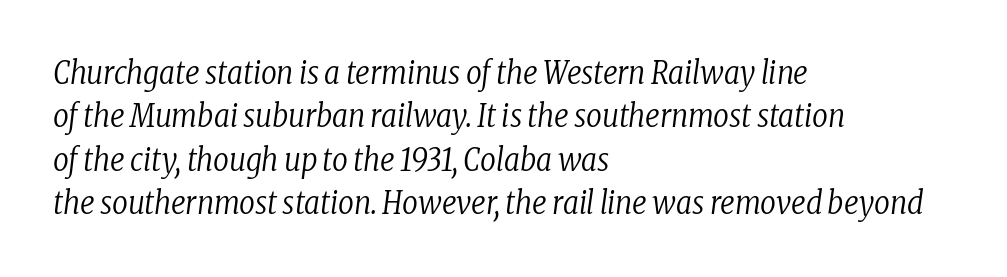
{"serif": "yes", "italic": "yes", "lean": "right", "slant_degrees": 8, "bold": "no", "weight": "regular", "width": "condensed", "stroke_contrast": "low", "x_height": "medium", "monospaced": "no", "underline": "no", "align": "left", "line_spacing": "normal", "line_spacing_ratio": 1.4, "letter_spacing": "normal", "letter_spacing_em": 0.0, "glyph_px": 31}
